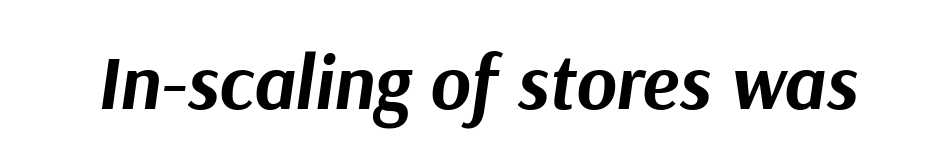
{"italic": "yes", "lean": "right", "slant_degrees": 9, "bold": "yes", "weight": "bold", "width": "normal", "stroke_contrast": "medium", "x_height": "medium", "monospaced": "no", "underline": "no", "letter_spacing": "normal", "letter_spacing_em": 0.0, "glyph_px": 77}
